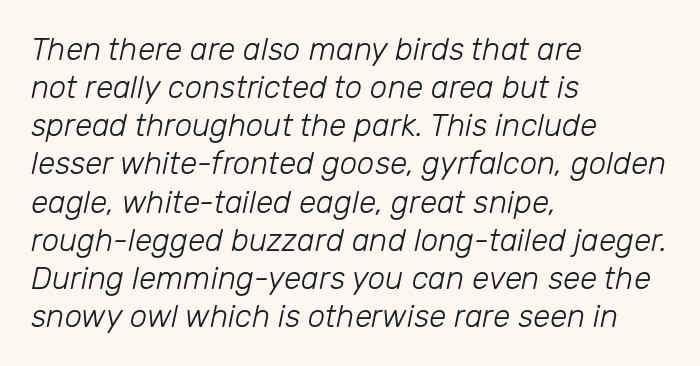
Q: Is the text bold? A: No.
Q: Is the text italic (slanted)? A: Yes, it leans right by about 12 degrees.
Q: Is the text underlined? A: No.
Q: How is the paragraph aligned? A: Left-aligned.
Q: Is the spacing between letters normal or unusually wide? A: Normal.
Q: Width (condensed, normal, or wide)? A: Normal.
Q: Stroke contrast? A: Low.
Q: x-height? A: Medium.
Q: Monospaced? A: No.
